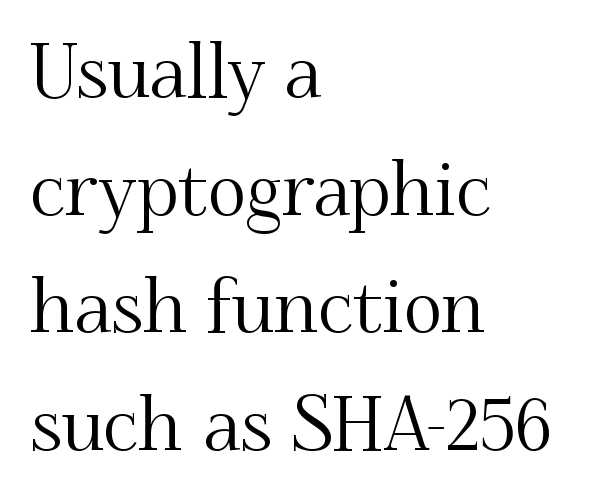
{"serif": "yes", "italic": "no", "width": "normal", "stroke_contrast": "medium", "x_height": "small", "monospaced": "no", "underline": "no", "align": "left", "line_spacing": "normal", "line_spacing_ratio": 1.59, "letter_spacing": "normal", "letter_spacing_em": 0.0, "glyph_px": 74}
